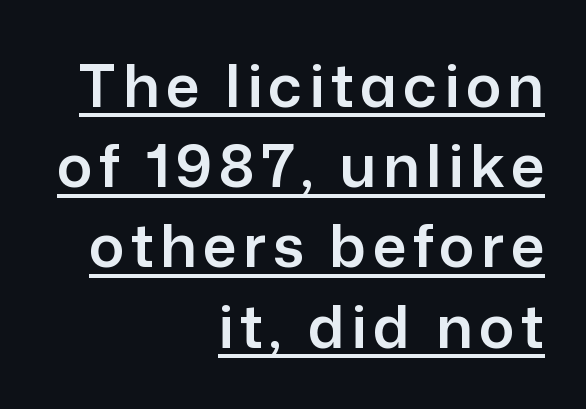
In designer terms, the underline attribute is active on this setting. A typesetter would call this leading conventional body-copy spacing. The rendering uses natural spacing where letterforms have individual widths. Quick note: not italic, upright. This sample uses a sans-serif face. Every row of glyphs terminates at an identical x-position on the right.
